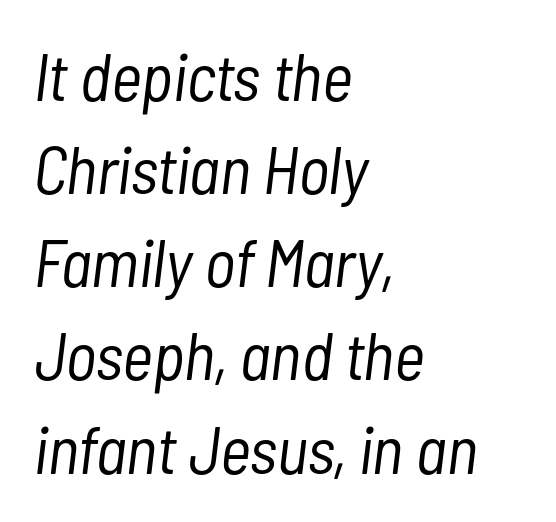
Q: Is the text bold? A: No.
Q: Is the text italic (slanted)? A: Yes, it leans right by about 7 degrees.
Q: Is the text underlined? A: No.
Q: How is the paragraph aligned? A: Left-aligned.
Q: Is the spacing between letters normal or unusually wide? A: Normal.
Q: Is the spacing between lines tight, normal or loose? A: Normal.
Q: Width (condensed, normal, or wide)? A: Condensed.
Q: Stroke contrast? A: Low.
Q: x-height? A: Medium.
Q: Monospaced? A: No.
